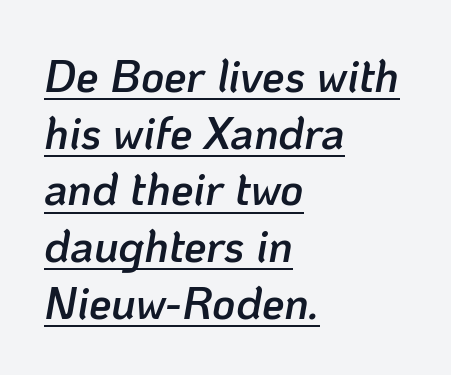
Compared with typical body copy, the letter spacing here is the same. Varying glyph widths throughout — classic text-font behaviour. Where is the straight margin? On the left. The leading is moderate, giving the passage an even texture. Does a line run under the words? Yes, clearly.
